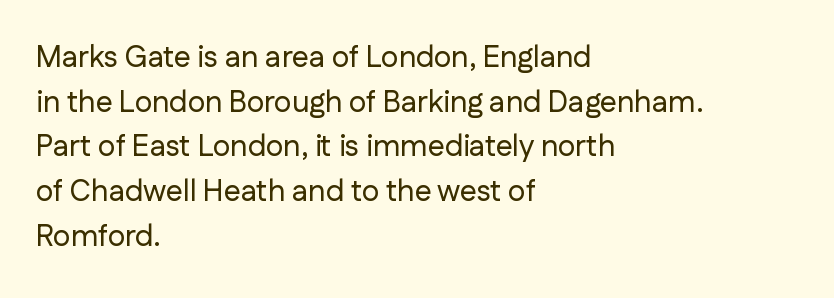
Q: Is the text italic (slanted)? A: No, it is upright.
Q: Is the typeface a serif or a sans-serif typeface? A: Sans-serif.
Q: Is the text underlined? A: No.
Q: How is the paragraph aligned? A: Left-aligned.
Q: Is the spacing between letters normal or unusually wide? A: Normal.
Q: Is the spacing between lines tight, normal or loose? A: Normal.
Q: Width (condensed, normal, or wide)? A: Normal.
Q: Stroke contrast? A: Low.
Q: x-height? A: Medium.
Q: Monospaced? A: No.
